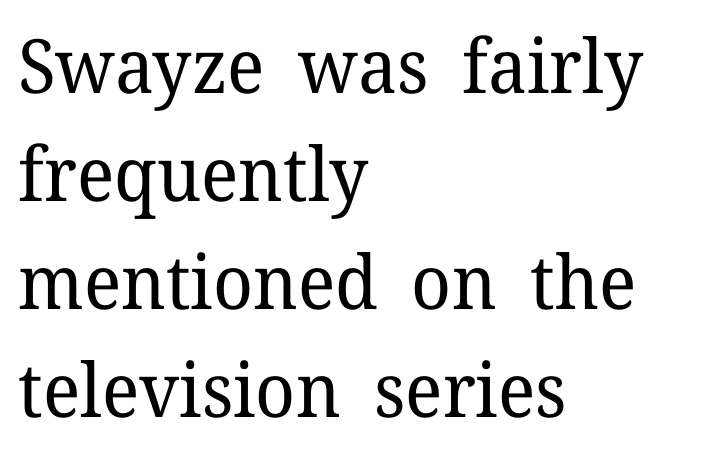
{"serif": "yes", "italic": "no", "bold": "no", "weight": "regular", "width": "normal", "stroke_contrast": "low", "x_height": "medium", "monospaced": "no", "underline": "no", "align": "left", "line_spacing": "normal", "line_spacing_ratio": 1.44, "letter_spacing": "normal", "letter_spacing_em": 0.0, "glyph_px": 75}
